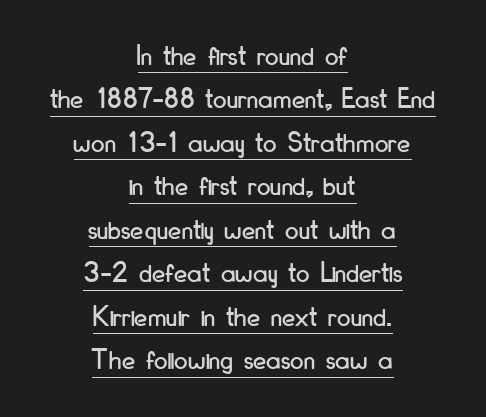
These lines keep a tight, regular rhythm from letter to letter. Centered paragraph, ragged on both sides. Every character sits straight up, as roman type does. The space between consecutive lines is moderate.
